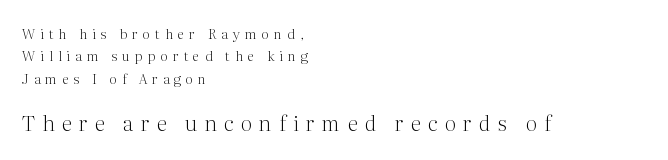
Q: Is the text bold? A: No.
Q: Is the text italic (slanted)? A: No, it is upright.
Q: Is the text underlined? A: No.
Q: How is the paragraph aligned? A: Left-aligned.
Q: Is the spacing between letters normal or unusually wide? A: Unusually wide.
Q: Is the spacing between lines tight, normal or loose? A: Normal.
Q: Which block of text is set in a larger size, the first (top) or the second (bottom)? A: The second (bottom) one.
